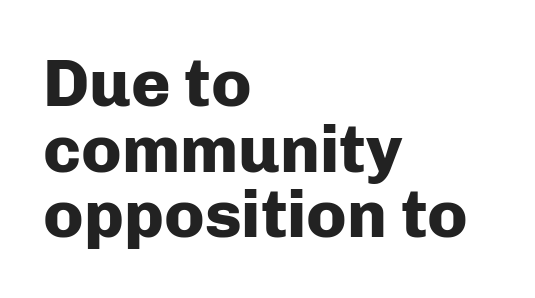
The image shows 67 px heavy sans-serif type, upright; set left-aligned, tight line spacing (0.98x), normal letter spacing, not underlined; low stroke contrast and a medium x-height.
